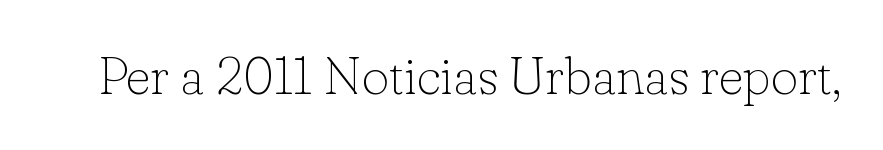
{"serif": "yes", "italic": "no", "bold": "no", "weight": "thin", "width": "normal", "stroke_contrast": "low", "x_height": "small", "monospaced": "no", "underline": "no", "letter_spacing": "normal", "letter_spacing_em": 0.0, "glyph_px": 53}
